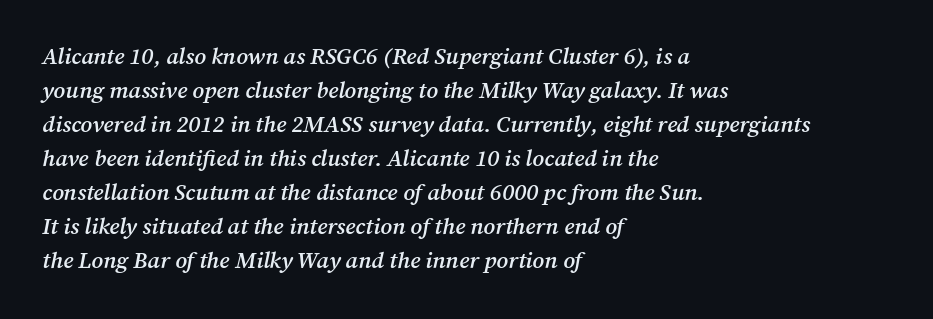
{"italic": "yes", "lean": "right", "slant_degrees": 12, "bold": "semi", "underline": "no", "align": "left", "line_spacing": "normal", "line_spacing_ratio": 1.48, "letter_spacing": "normal", "letter_spacing_em": 0.0, "glyph_px": 23}
